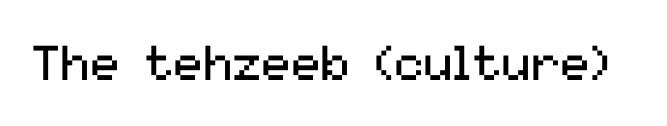
The string is rendered with underlining switched off. This reads as an unemphasized weight, regular at the heaviest. The lettering stays uniformly vertical, giving the passage a roman look. Is this a fixed-width face? No — the glyphs have proportional, varying widths.
